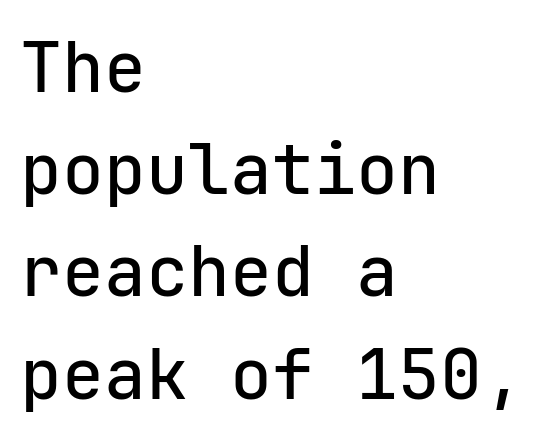
No italicization has been applied; the sample stays upright. One-word summary of the alignment: left. Glance below the letters and you will spot only blank space. Unlike a traditional serif, this face leaves its strokes unadorned.
